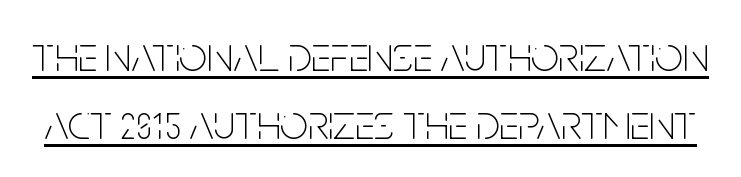
A typographer would call this underscored text. Each letter keeps its own natural width here, so spacing adapts to shape. On a weight scale, this lands at 450 or below. Look at the tracking — it's just the regular setting, nothing added. Leading matches the norm, producing a regular column.
